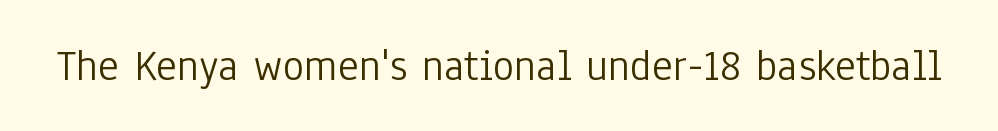
The image shows 45 px light, condensed sans-serif type, upright; set normal letter spacing, not underlined; low stroke contrast and a medium x-height.
